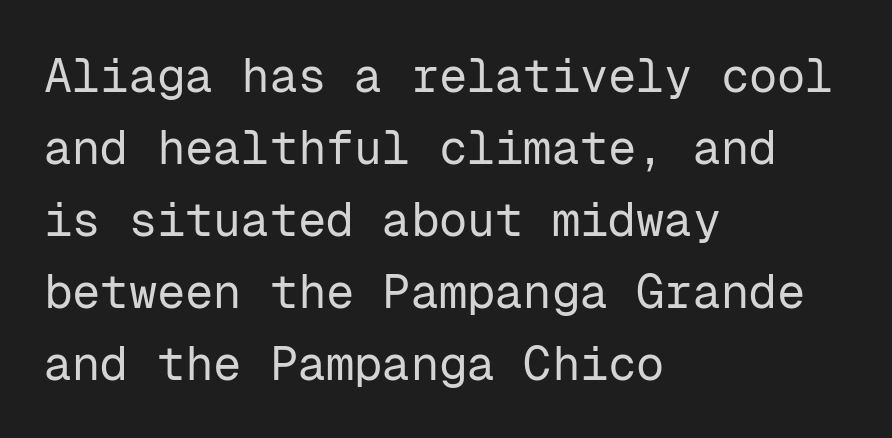
The image shows 47 px regular-weight sans-serif type, upright, monospaced; set left-aligned, normal line spacing (1.53x), normal letter spacing, not underlined; low stroke contrast and a medium x-height.
